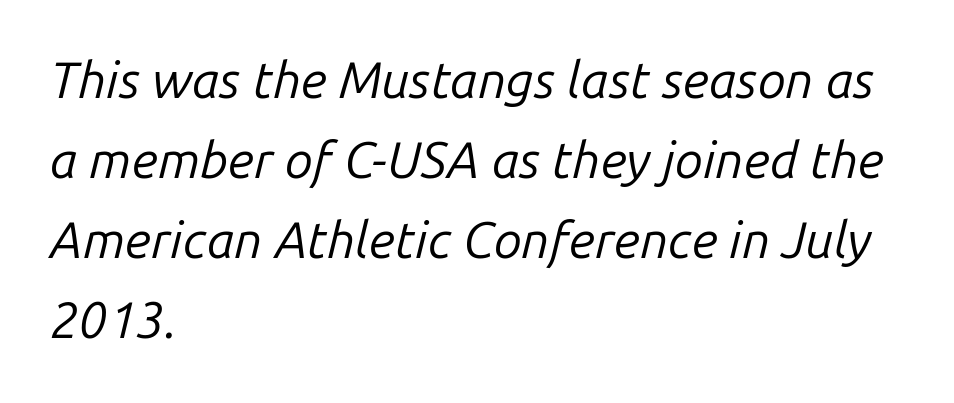
The image shows 51 px regular-weight type, italic (leaning right); set left-aligned, normal line spacing (1.57x), normal letter spacing, not underlined; low stroke contrast and a medium x-height.
